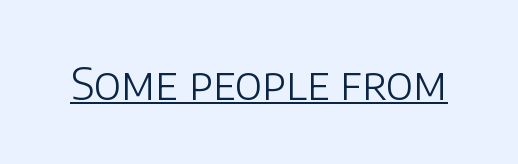
Like a heading marked for emphasis, these lines bear an underscore. A typesetter would call this zero additional tracking. The typography opts for an upright posture over an oblique one. A typesetter would call this proportional, since set widths differ per character. The font sits on the lighter half of the weight spectrum, regular included. A typesetter would label this face a sans.
